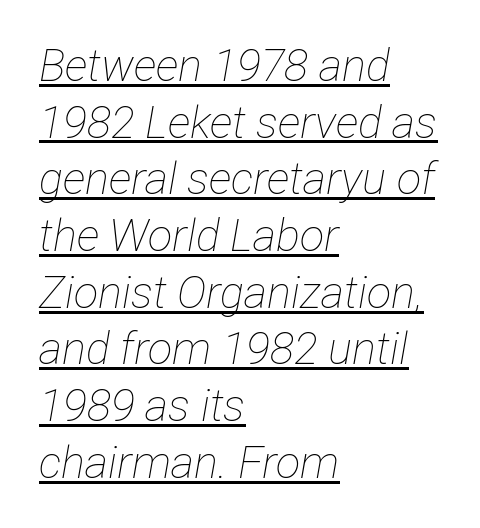
{"italic": "yes", "lean": "right", "slant_degrees": 12, "bold": "no", "weight": "thin", "width": "condensed", "stroke_contrast": "low", "x_height": "medium", "monospaced": "no", "underline": "yes", "align": "left", "line_spacing": "normal", "line_spacing_ratio": 1.26, "letter_spacing": "normal", "letter_spacing_em": 0.0, "glyph_px": 45}
